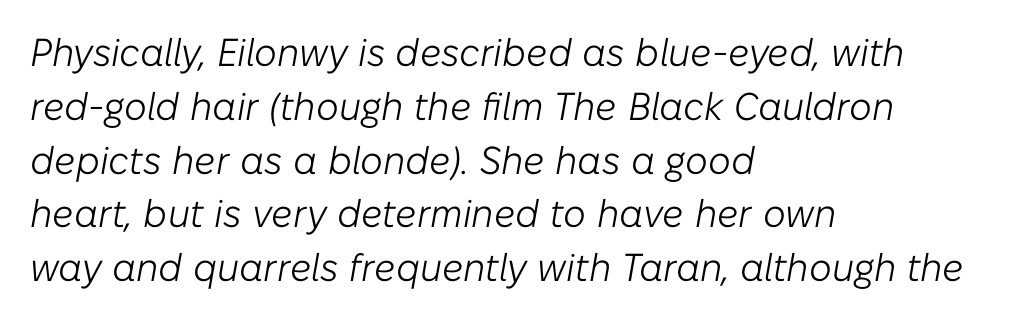
Plain, unruled lines of type. Looking at the ascenders, they clearly lean. Is this a fixed-width face? No — the glyphs have proportional, varying widths. Ink coverage per letter is moderate at most.
